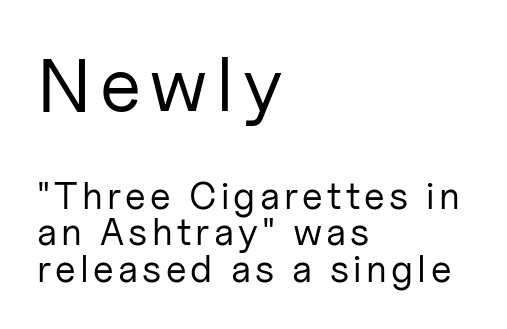
Posture: straight, roman, zero tilt. A typesetter would label this face a sans. Stems here are at most as thick as an everyday book face. One-word summary of the alignment: left. Looks like regular typesetting: each glyph gets only the width it needs. Type size steps down from the first block to the second.
